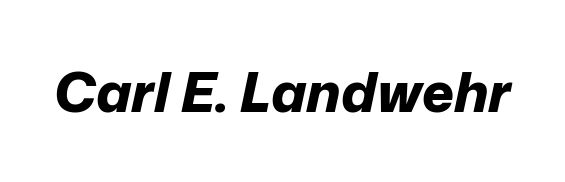
The text carries the slant typical of an italic or oblique font. The gaps between neighbouring characters are ordinary and unremarkable. The rendering uses natural spacing where letterforms have individual widths. Each row of text sits above clean, open space. How heavy is the stroke? Heavy — this is a bold.
